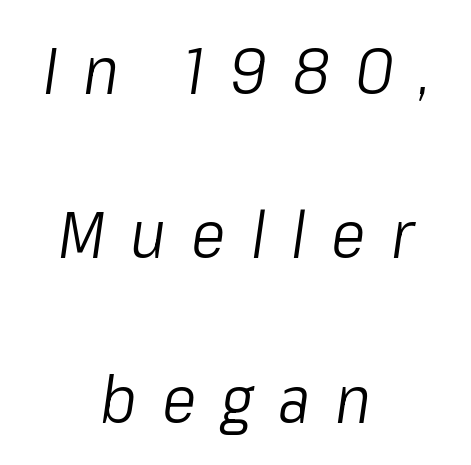
Q: Is the text bold? A: No.
Q: Is the text italic (slanted)? A: Yes, it leans right by about 8 degrees.
Q: Is the text underlined? A: No.
Q: How is the paragraph aligned? A: Centered.
Q: Is the spacing between letters normal or unusually wide? A: Unusually wide.
Q: Is the spacing between lines tight, normal or loose? A: Loose.
Q: Width (condensed, normal, or wide)? A: Condensed.
Q: Stroke contrast? A: Low.
Q: x-height? A: Medium.
Q: Monospaced? A: No.
